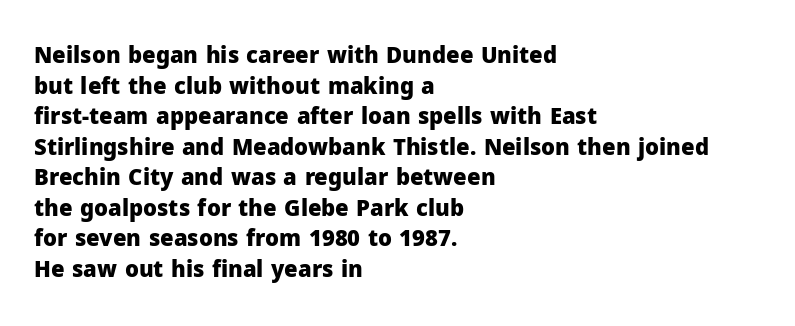
{"italic": "no", "bold": "yes", "underline": "no", "align": "left", "line_spacing": "normal", "line_spacing_ratio": 1.39, "letter_spacing": "normal", "letter_spacing_em": 0.0, "glyph_px": 22}
